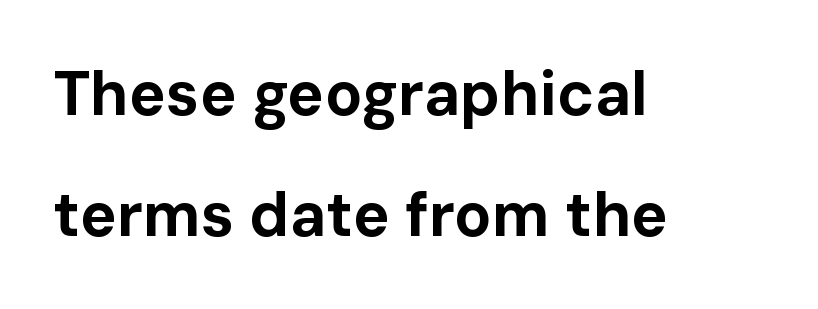
{"serif": "no", "italic": "no", "bold": "yes", "weight": "bold", "width": "normal", "stroke_contrast": "low", "x_height": "medium", "monospaced": "no", "underline": "no", "align": "left", "line_spacing": "loose", "line_spacing_ratio": 1.95, "letter_spacing": "normal", "letter_spacing_em": 0.0, "glyph_px": 62}
